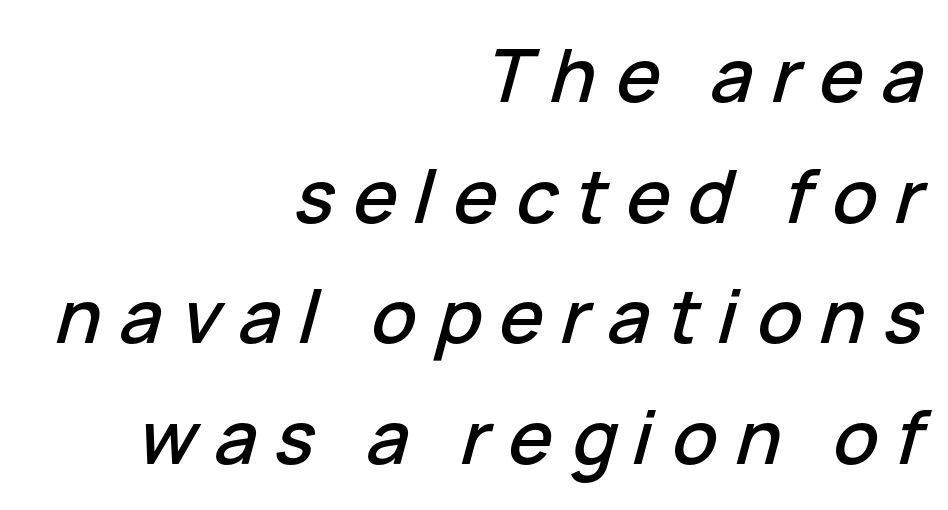
Q: Is the text italic (slanted)? A: Yes, it leans right by about 15 degrees.
Q: Is the text underlined? A: No.
Q: How is the paragraph aligned? A: Right-aligned.
Q: Is the spacing between letters normal or unusually wide? A: Unusually wide.
Q: Is the spacing between lines tight, normal or loose? A: Normal.
Q: Width (condensed, normal, or wide)? A: Normal.
Q: Stroke contrast? A: Low.
Q: x-height? A: Medium.
Q: Monospaced? A: No.
